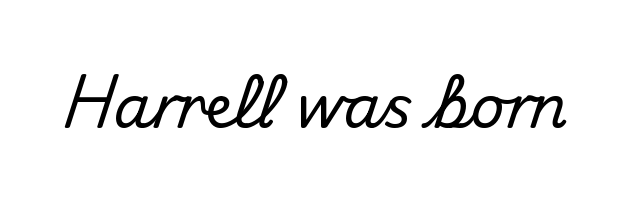
{"serif": "no", "width": "normal", "stroke_contrast": "medium", "x_height": "small", "monospaced": "no", "underline": "no", "letter_spacing": "normal", "letter_spacing_em": 0.0, "glyph_px": 59}
